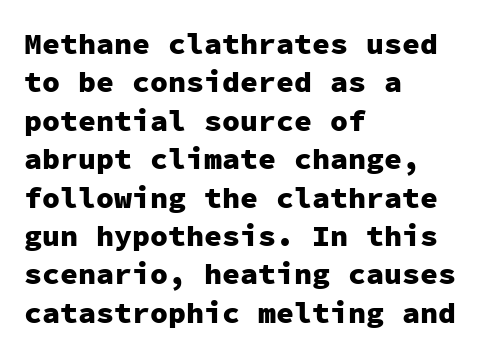
{"serif": "no", "italic": "no", "bold": "yes", "weight": "heavy", "width": "normal", "stroke_contrast": "low", "x_height": "medium", "monospaced": "yes", "underline": "no", "align": "left", "line_spacing": "normal", "line_spacing_ratio": 1.28, "letter_spacing": "normal", "letter_spacing_em": 0.0, "glyph_px": 30}
